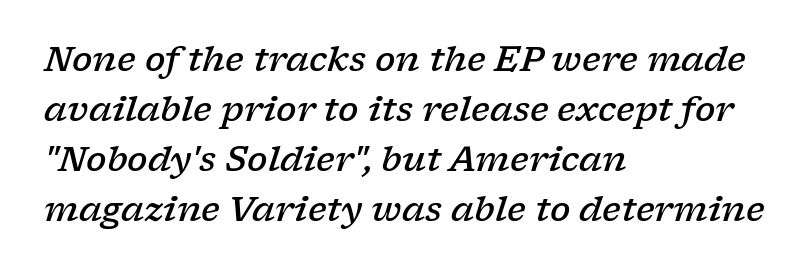
Characters follow at the spacing the type designer built in. I'd describe the lettering as semibold — firm but not a full bold. Line beginnings align vertically; line endings do not. Check under the words: just untouched page. Each new line begins a customary step beneath the previous one. In terms of posture, this sample is oblique.
